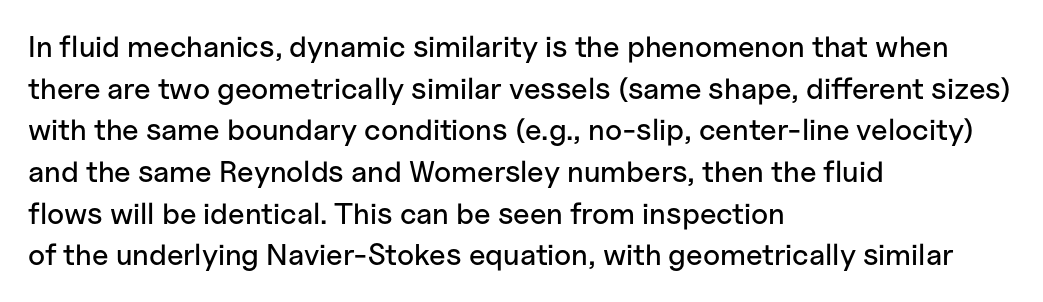
{"serif": "no", "italic": "no", "width": "normal", "stroke_contrast": "low", "x_height": "medium", "monospaced": "no", "underline": "no", "align": "left", "line_spacing": "normal", "line_spacing_ratio": 1.39, "letter_spacing": "normal", "letter_spacing_em": 0.0, "glyph_px": 30}
